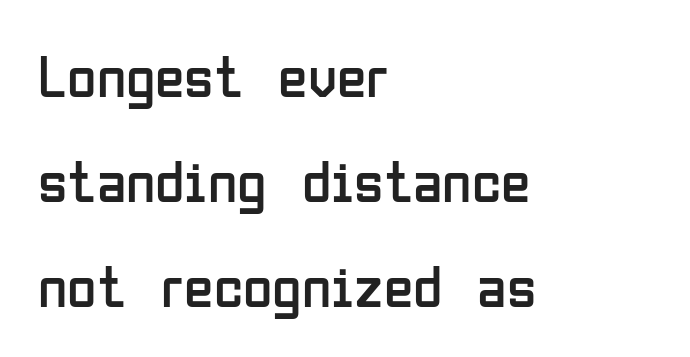
The image shows 60 px regular-weight, condensed sans-serif type, upright; set left-aligned, line spacing 1.75x, normal letter spacing, not underlined; low stroke contrast and a medium x-height.
